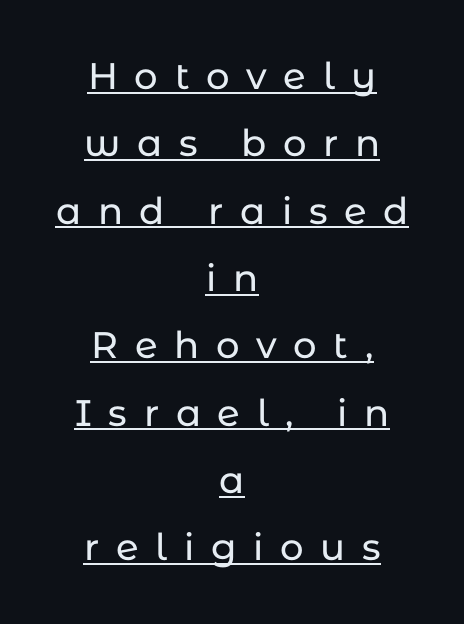
The image shows 37 px sans-serif type, upright; set centered, line spacing 1.82x, unusually wide letter spacing (+0.45 em), underlined; low stroke contrast and a medium x-height.
